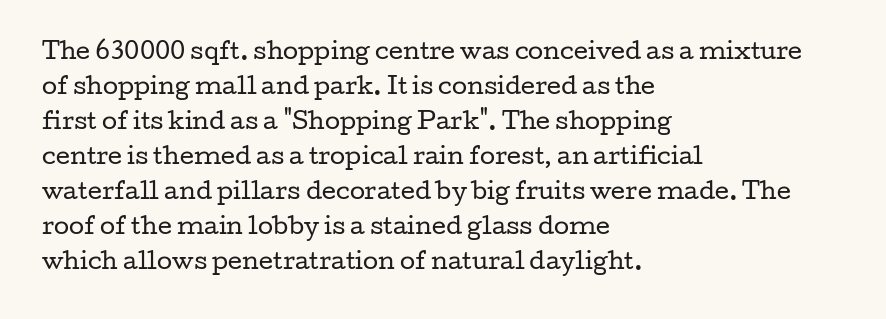
Q: Is the text bold? A: No.
Q: Is the text italic (slanted)? A: No, it is upright.
Q: Is the text underlined? A: No.
Q: How is the paragraph aligned? A: Left-aligned.
Q: Is the spacing between letters normal or unusually wide? A: Normal.
Q: Is the spacing between lines tight, normal or loose? A: Normal.
